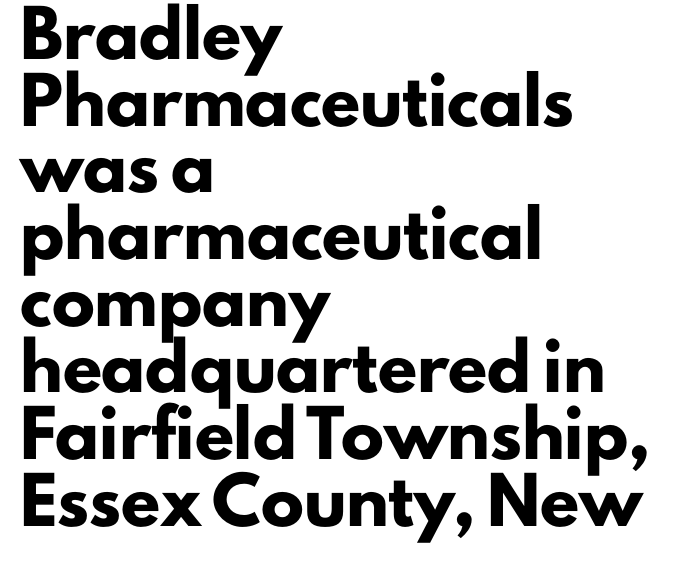
{"serif": "no", "italic": "no", "bold": "yes", "weight": "heavy", "width": "normal", "stroke_contrast": "low", "x_height": "small", "monospaced": "no", "underline": "no", "align": "left", "line_spacing": "normal", "line_spacing_ratio": 1.55, "letter_spacing": "normal", "letter_spacing_em": 0.0, "glyph_px": 43}
